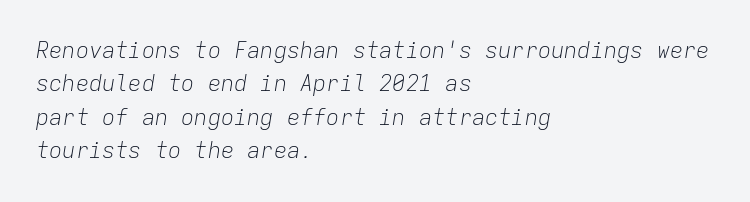
What's the leading like? Ordinary, nothing unusual. Descenders hang freely into open space. This is oblique type, the kind used for emphasis or titles. You could call the tracking neutral — neither tight nor loose. A classic flush-left, rag-right setting is used for this passage. Heft: none added — not bold.
